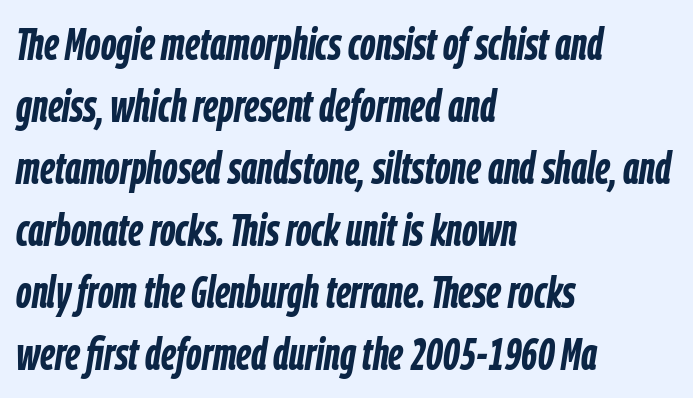
The image shows 45 px semibold, condensed type, italic (leaning right); set left-aligned, normal line spacing (1.38x), normal letter spacing, not underlined; low stroke contrast and a medium x-height.
